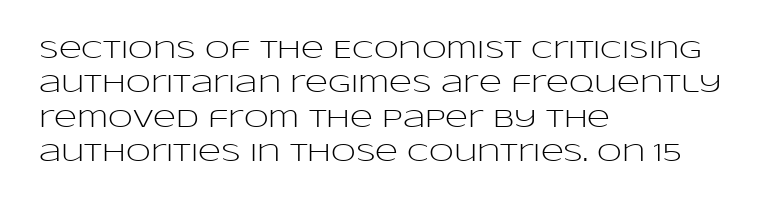
Spacing between characters is what you'd get straight out of the box. The passage shown is not underscored anywhere. The lines in this sample share a left origin and differ only in where they stop. The lines sit at an ordinary, default distance from one another. Is the type heavy? It reads as light-to-regular instead.
